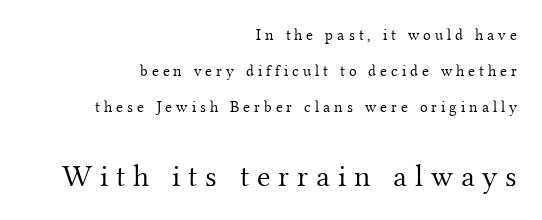
{"serif": "yes", "italic": "no", "bold": "no", "weight": "light", "width": "normal", "stroke_contrast": "medium", "x_height": "small", "monospaced": "no", "underline": "no", "align": "right", "line_spacing": "loose", "line_spacing_ratio": 2.26, "letter_spacing": "wide", "letter_spacing_em": 0.25, "larger_block": "second", "size_ratio": 1.94, "glyph_px": 31}
